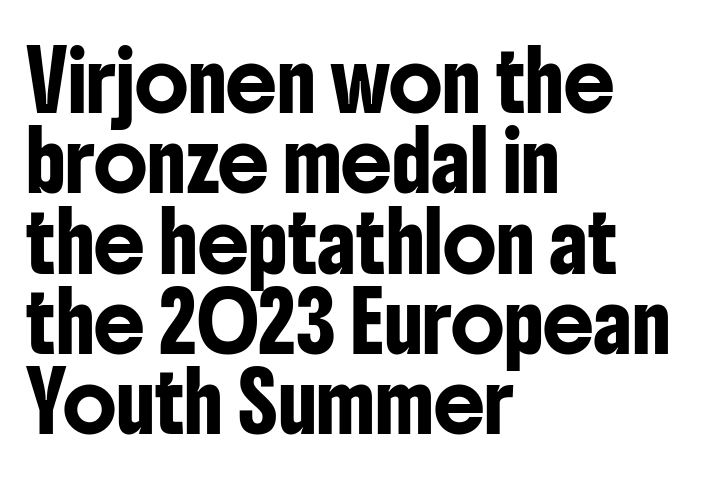
{"serif": "no", "italic": "no", "width": "condensed", "stroke_contrast": "low", "x_height": "medium", "monospaced": "no", "underline": "no", "align": "left", "line_spacing": "normal", "line_spacing_ratio": 1.41, "letter_spacing": "normal", "letter_spacing_em": 0.0, "glyph_px": 57}
